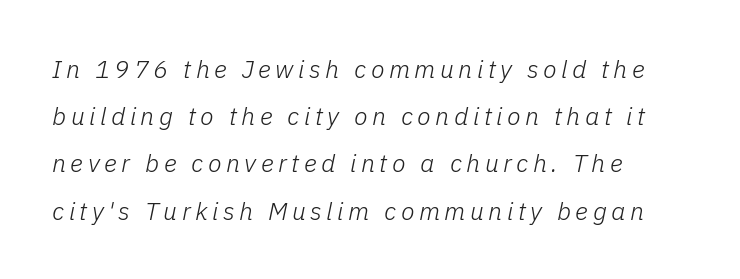
The image shows 25 px text type, italic (leaning right); set left-aligned, line spacing 1.89x, not underlined.
